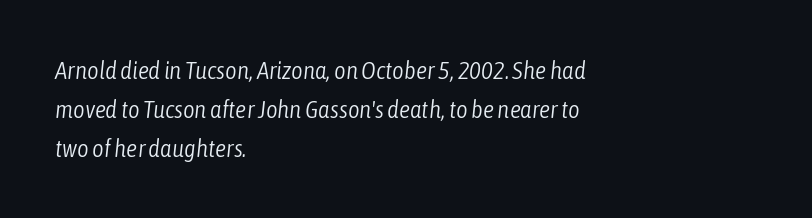
The image shows 25 px text type, italic (leaning right); set left-aligned, normal line spacing (1.56x), normal letter spacing, not underlined.
